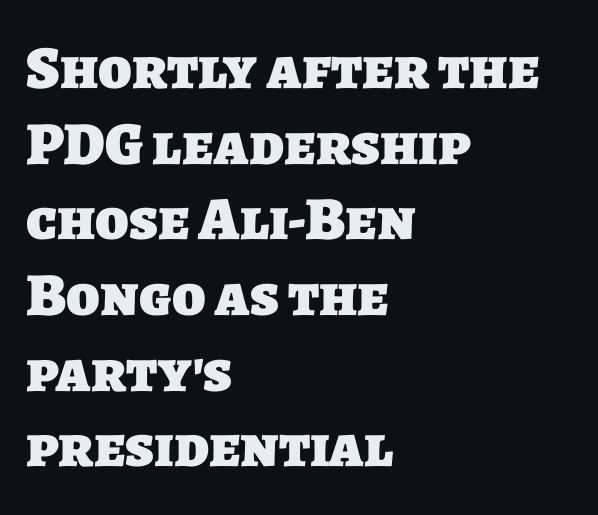
Q: Is the text bold? A: Yes.
Q: Is the typeface a serif or a sans-serif typeface? A: Sans-serif.
Q: Is the text underlined? A: No.
Q: How is the paragraph aligned? A: Left-aligned.
Q: Is the spacing between letters normal or unusually wide? A: Normal.
Q: Width (condensed, normal, or wide)? A: Normal.
Q: Stroke contrast? A: Low.
Q: x-height? A: Large.
Q: Monospaced? A: No.
